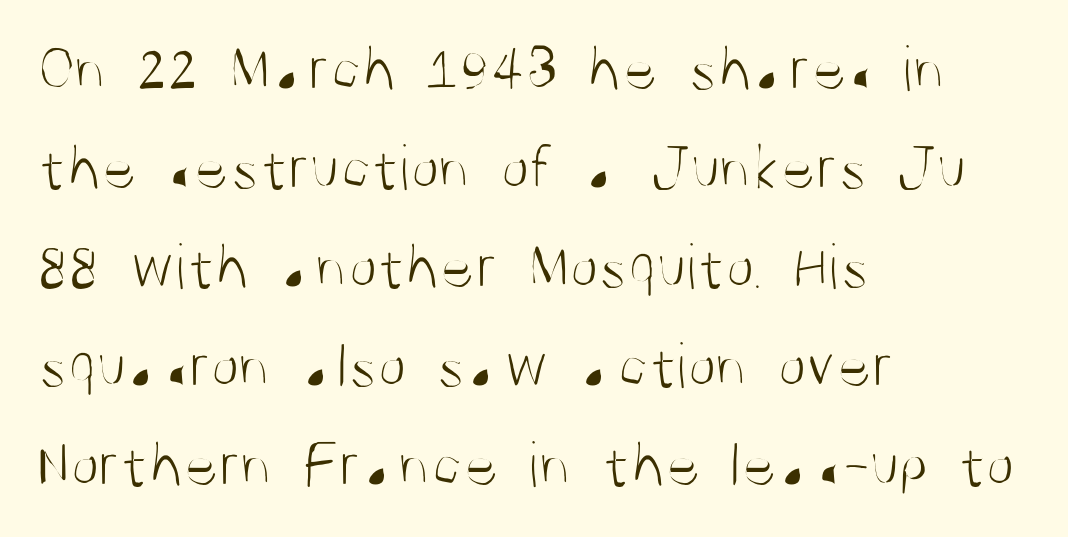
How are the letters spaced? Ordinarily, with no added tracking. The passage shown is typed in a proportional face where columns would drift. Classification — sans serif. The passage is arranged the way most books set body copy — flush left.
